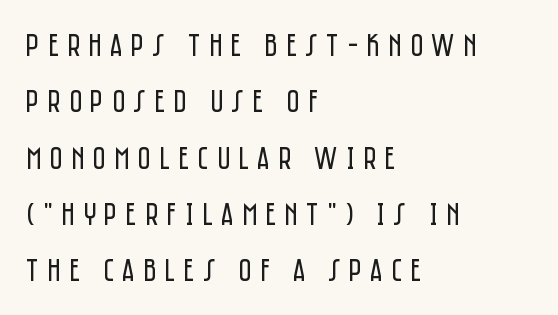
Q: Is the text bold? A: No.
Q: Is the text italic (slanted)? A: No, it is upright.
Q: Is the typeface a serif or a sans-serif typeface? A: Sans-serif.
Q: Is the text underlined? A: No.
Q: How is the paragraph aligned? A: Left-aligned.
Q: Is the spacing between letters normal or unusually wide? A: Unusually wide.
Q: Width (condensed, normal, or wide)? A: Condensed.
Q: Stroke contrast? A: Low.
Q: x-height? A: Large.
Q: Monospaced? A: No.
